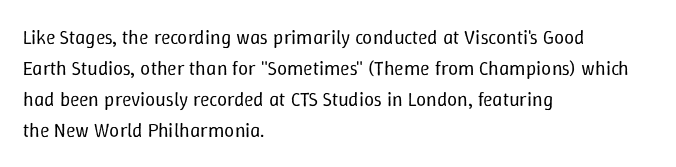
{"italic": "no", "bold": "no", "underline": "no", "align": "left", "line_spacing": "normal", "line_spacing_ratio": 1.55, "letter_spacing": "normal", "letter_spacing_em": 0.0, "glyph_px": 20}
